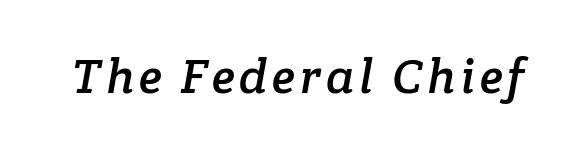
Q: Is the typeface a serif or a sans-serif typeface? A: Serif.
Q: Is the text underlined? A: No.
Q: Width (condensed, normal, or wide)? A: Normal.
Q: Stroke contrast? A: Low.
Q: x-height? A: Medium.
Q: Monospaced? A: No.
